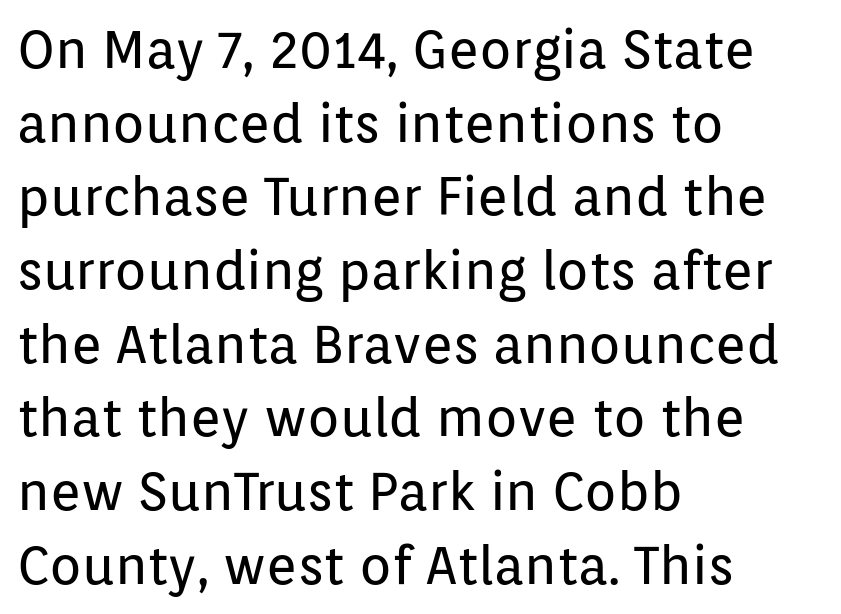
Q: Is the text bold? A: No.
Q: Is the text italic (slanted)? A: No, it is upright.
Q: Is the typeface a serif or a sans-serif typeface? A: Sans-serif.
Q: Is the text underlined? A: No.
Q: How is the paragraph aligned? A: Left-aligned.
Q: Is the spacing between letters normal or unusually wide? A: Normal.
Q: Is the spacing between lines tight, normal or loose? A: Normal.
Q: Width (condensed, normal, or wide)? A: Normal.
Q: Stroke contrast? A: Low.
Q: x-height? A: Medium.
Q: Monospaced? A: No.
